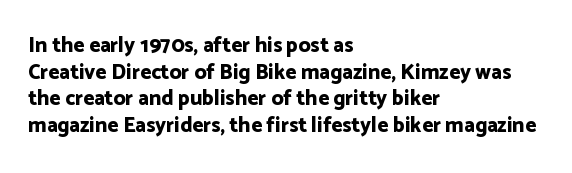
The image shows 21 px bold type, upright; set left-aligned, normal line spacing (1.27x), normal letter spacing, not underlined.
